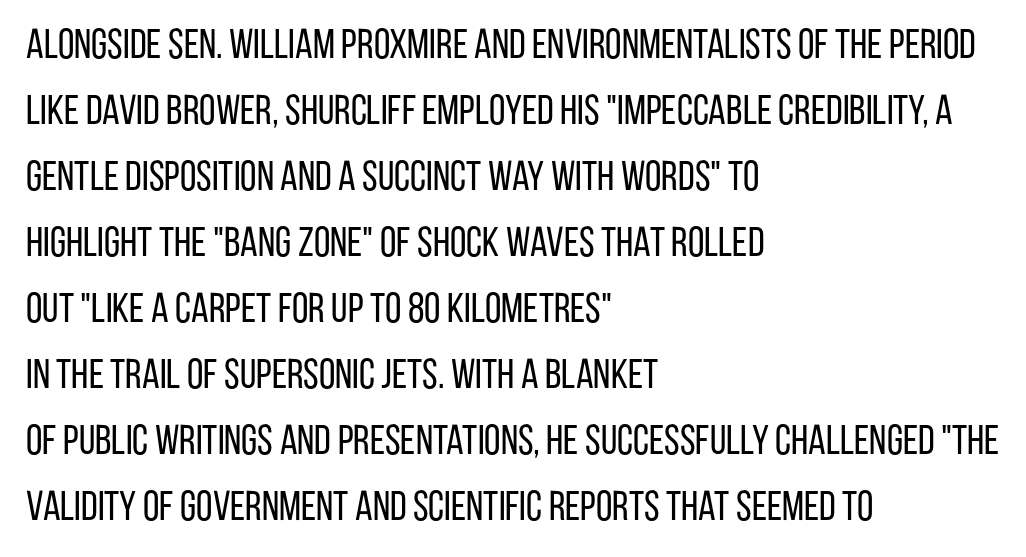
The image shows 42 px regular-weight, condensed sans-serif type, upright; set left-aligned, normal line spacing (1.57x), normal letter spacing, not underlined; low stroke contrast and a large x-height.
